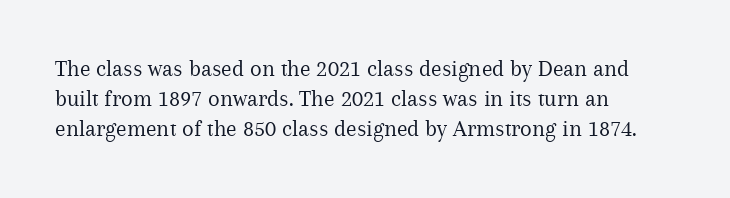
Q: Is the text bold? A: No.
Q: Is the text italic (slanted)? A: No, it is upright.
Q: Is the text underlined? A: No.
Q: How is the paragraph aligned? A: Left-aligned.
Q: Is the spacing between letters normal or unusually wide? A: Normal.
Q: Is the spacing between lines tight, normal or loose? A: Normal.
